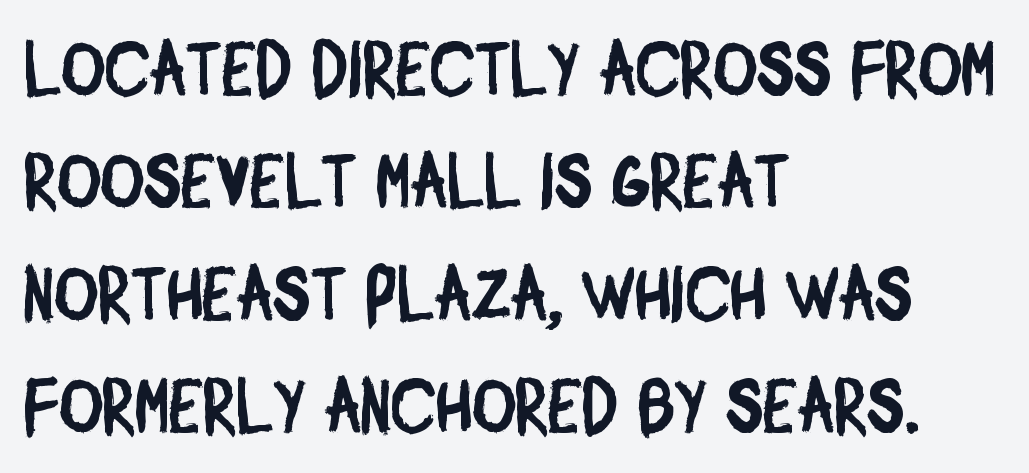
The image shows 75 px condensed sans-serif type; set left-aligned, normal line spacing (1.5x), normal letter spacing, not underlined; low stroke contrast and a large x-height.
